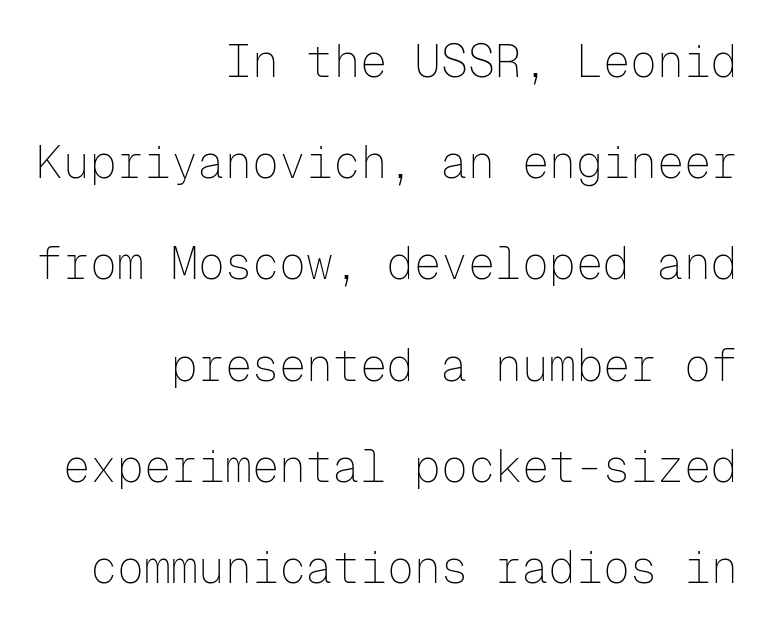
The image shows 45 px thin sans-serif type, upright, monospaced; set right-aligned, loose line spacing (2.25x), normal letter spacing, not underlined; low stroke contrast and a medium x-height.
